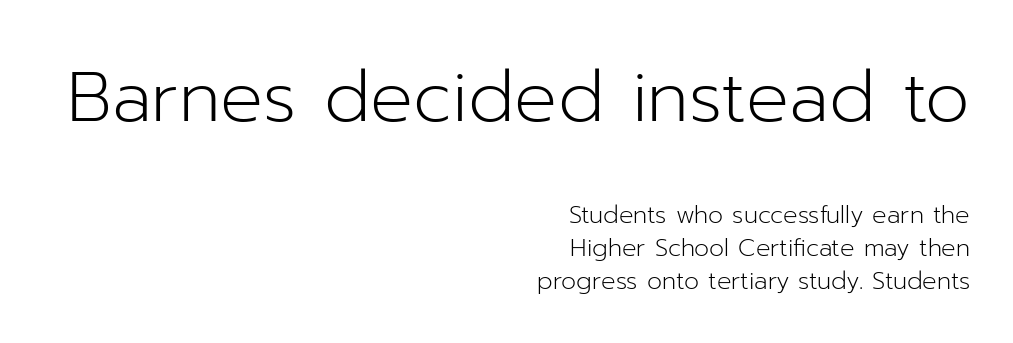
{"serif": "no", "italic": "no", "bold": "no", "weight": "light", "width": "normal", "stroke_contrast": "low", "x_height": "medium", "monospaced": "no", "underline": "no", "align": "right", "line_spacing": "normal", "line_spacing_ratio": 1.36, "letter_spacing": "normal", "letter_spacing_em": 0.0, "larger_block": "first", "size_ratio": 2.96, "glyph_px": 71}
